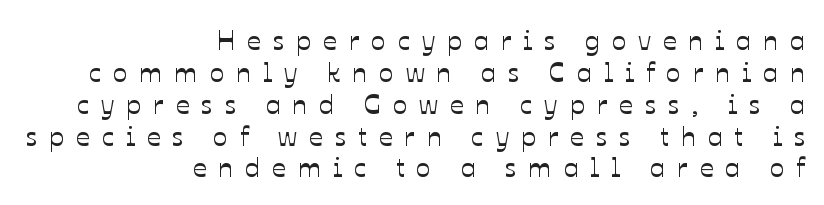
Italic: no, the glyphs are upright roman. Nobody drew a line under any word here. Loose tracking; the words dissolve into strings of separated letters. Line endings align vertically; line beginnings do not.
